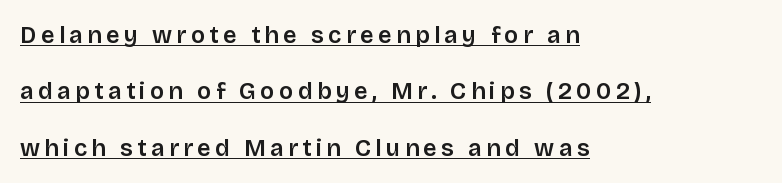
{"italic": "no", "bold": "semi", "underline": "yes", "align": "left", "line_spacing": "loose", "line_spacing_ratio": 2.35, "glyph_px": 24}
